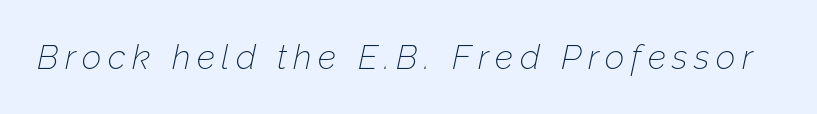
Only glyphs here, with clear space below each row. The font is comparable to plain body text, perhaps lighter. You can tell it's italic because the verticals aren't actually vertical. Think of a printed novel: that variable character pitch is what you see here.
